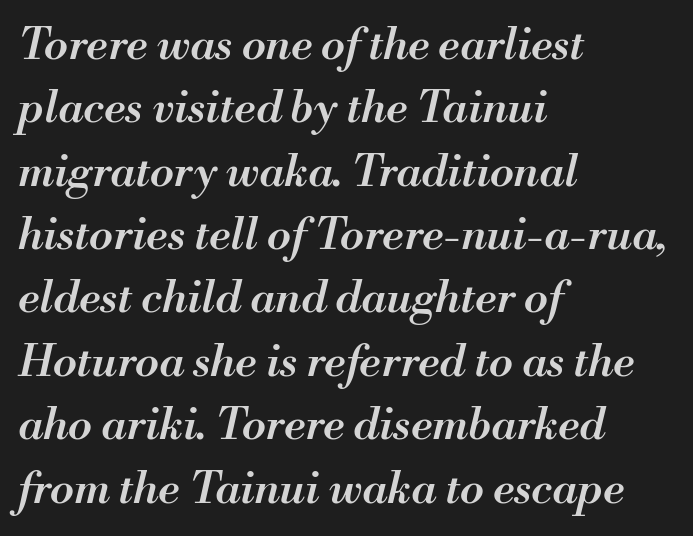
Baseline-to-baseline distance is the conventional proportion of letter height. Decoration check: the copy has no underline. The lettering tilts uniformly, giving the passage an italic look. Tracking value appears to be zero — textbook default spacing. Notice the strokes are somewhat thickened but not fully heavy: this is a semibold.
